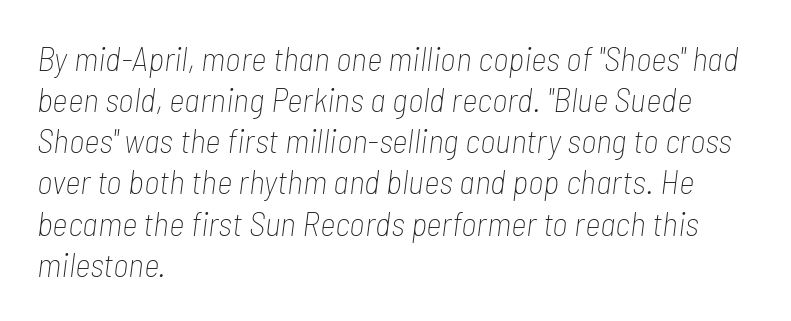
{"italic": "yes", "lean": "right", "slant_degrees": 7, "bold": "no", "weight": "thin", "width": "condensed", "stroke_contrast": "low", "x_height": "medium", "monospaced": "no", "underline": "no", "align": "left", "line_spacing_ratio": 1.21, "letter_spacing": "normal", "letter_spacing_em": 0.0, "glyph_px": 34}
